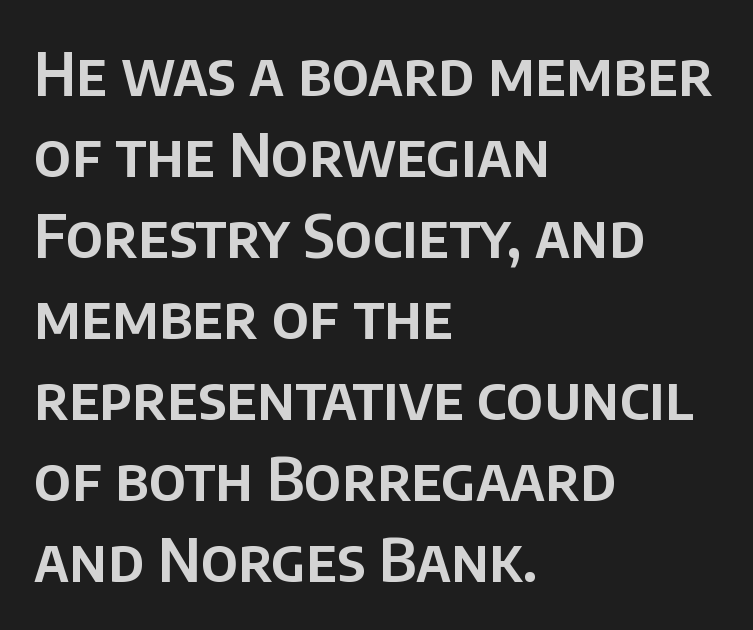
The lettering holds an erect, upright posture throughout. Default kerning and tracking; the words read as compact shapes. Type without underlining. Leftover space on each line is placed entirely after the last word. Regarding serifs, this sample does without them. The line-height multiplier appears to be the usual default.
